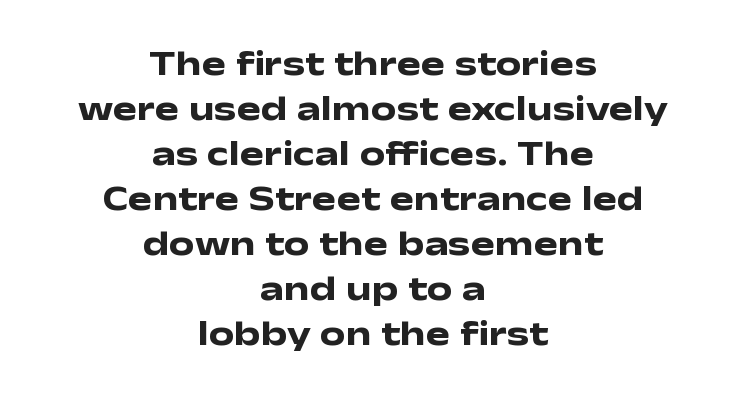
Q: Is the text bold? A: Yes.
Q: Is the text italic (slanted)? A: No, it is upright.
Q: Is the typeface a serif or a sans-serif typeface? A: Sans-serif.
Q: Is the text underlined? A: No.
Q: How is the paragraph aligned? A: Centered.
Q: Is the spacing between letters normal or unusually wide? A: Normal.
Q: Is the spacing between lines tight, normal or loose? A: Normal.
Q: Width (condensed, normal, or wide)? A: Wide.
Q: Stroke contrast? A: Low.
Q: x-height? A: Medium.
Q: Monospaced? A: No.
